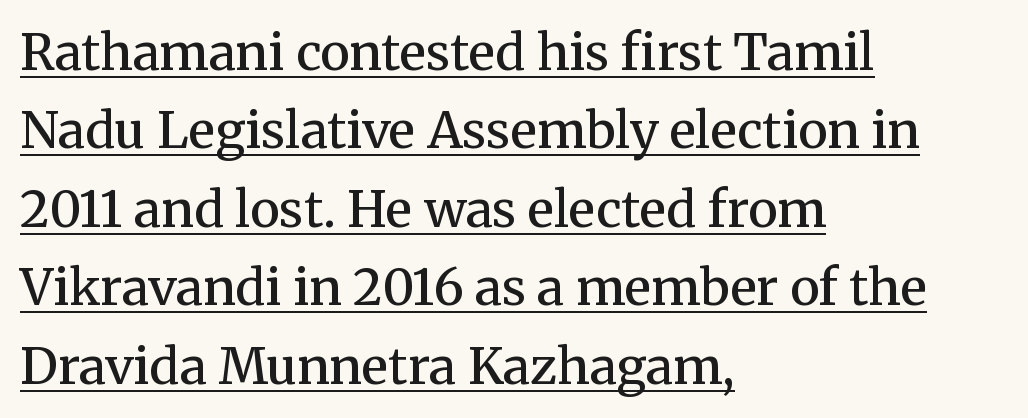
The rendering uses natural spacing where letterforms have individual widths. Honestly, the row spacing looks completely unremarkable. The tracking reads as untouched default to a designer's eye. Beneath each row of characters lies a ruled line.
